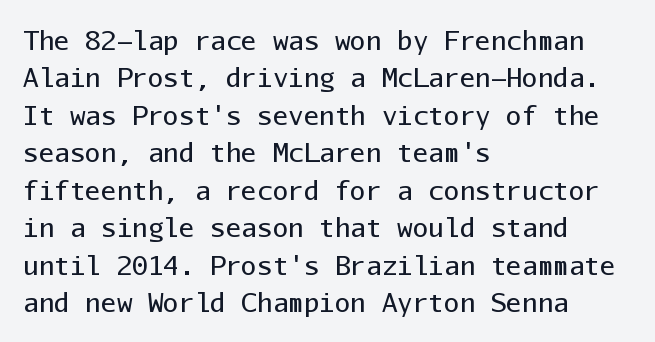
Q: Is the text bold? A: No.
Q: Is the text italic (slanted)? A: No, it is upright.
Q: Is the text underlined? A: No.
Q: How is the paragraph aligned? A: Left-aligned.
Q: Is the spacing between letters normal or unusually wide? A: Normal.
Q: Is the spacing between lines tight, normal or loose? A: Normal.
